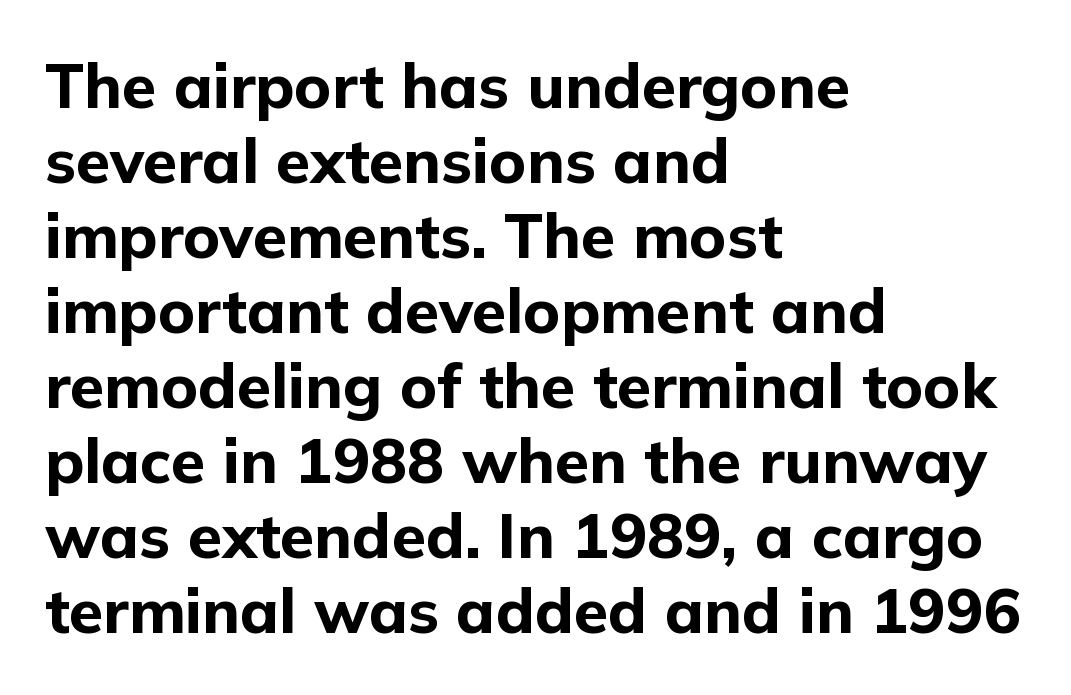
Q: Is the text bold? A: Yes.
Q: Is the text italic (slanted)? A: No, it is upright.
Q: Is the typeface a serif or a sans-serif typeface? A: Sans-serif.
Q: Is the text underlined? A: No.
Q: How is the paragraph aligned? A: Left-aligned.
Q: Is the spacing between letters normal or unusually wide? A: Normal.
Q: Width (condensed, normal, or wide)? A: Normal.
Q: Stroke contrast? A: Low.
Q: x-height? A: Medium.
Q: Monospaced? A: No.
